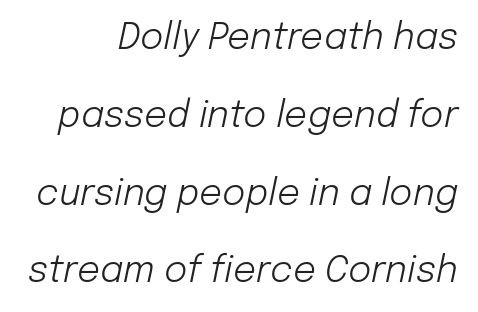
Q: Is the text bold? A: No.
Q: Is the text italic (slanted)? A: Yes, it leans right by about 12 degrees.
Q: Is the text underlined? A: No.
Q: Is the spacing between letters normal or unusually wide? A: Normal.
Q: Is the spacing between lines tight, normal or loose? A: Loose.
Q: Width (condensed, normal, or wide)? A: Normal.
Q: Stroke contrast? A: Low.
Q: x-height? A: Medium.
Q: Monospaced? A: No.
